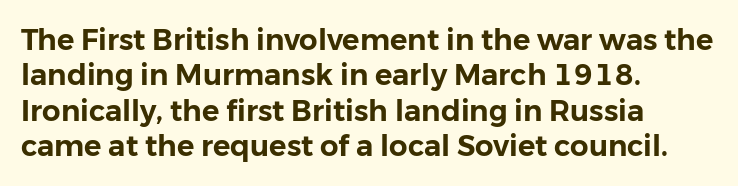
Q: Is the text italic (slanted)? A: No, it is upright.
Q: Is the typeface a serif or a sans-serif typeface? A: Sans-serif.
Q: Is the text underlined? A: No.
Q: How is the paragraph aligned? A: Left-aligned.
Q: Is the spacing between letters normal or unusually wide? A: Normal.
Q: Width (condensed, normal, or wide)? A: Normal.
Q: Stroke contrast? A: Low.
Q: x-height? A: Medium.
Q: Monospaced? A: No.
